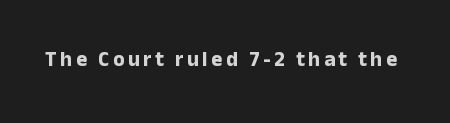
{"italic": "no", "bold": "yes", "underline": "no", "glyph_px": 21}
